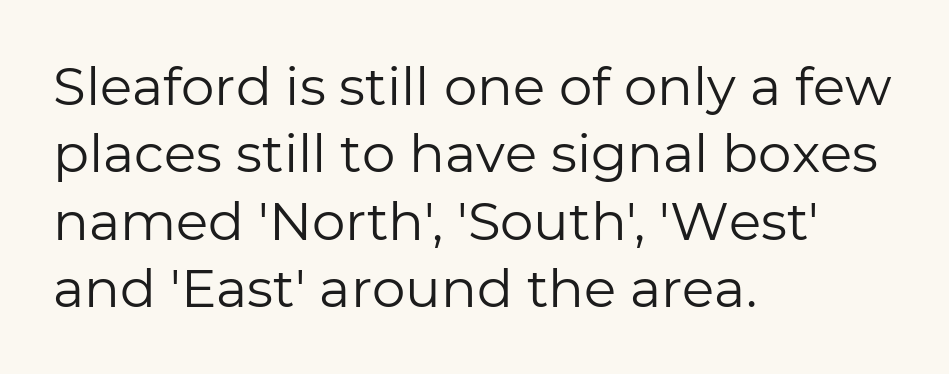
The image shows 53 px regular-weight sans-serif type, upright; set left-aligned, normal line spacing (1.27x), normal letter spacing, not underlined; low stroke contrast and a medium x-height.
